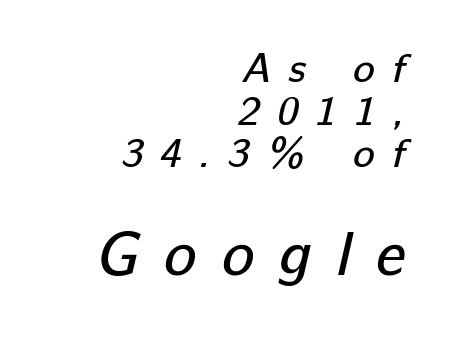
Serif or sans? Sans — the stroke terminals are bare. Think standard paragraph weight, or any step lighter than that. Each line ends at the same right margin while the left side varies. There is plenty of visible air inserted between adjacent glyphs. The specimen omits any rule beneath the text block's lines. Tightly led — the rows are bunched.
